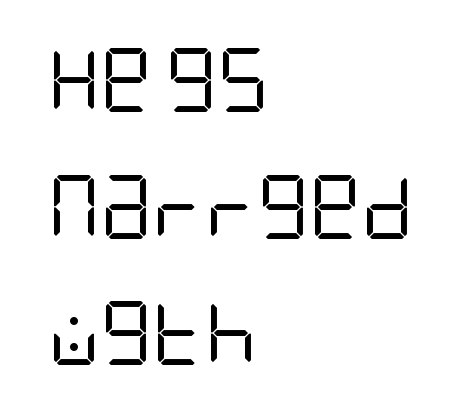
These lines are composed in type without serifs. How are the letters spaced? Ordinarily, with no added tracking. This is the regular roman posture of the typeface. A bare baseline throughout the passage.
